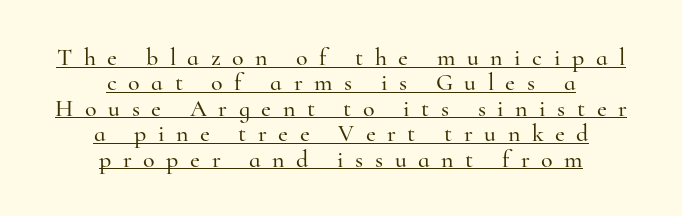
The image shows 24 px text type, upright; set centered, tight line spacing (1.06x), unusually wide letter spacing (+0.48 em), underlined.
